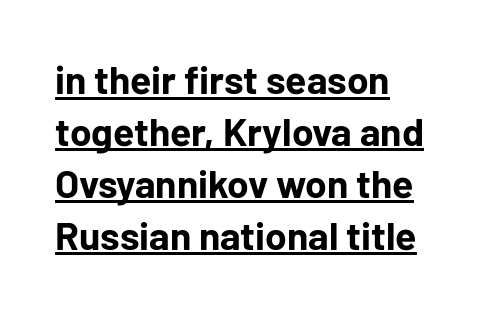
The image shows 39 px bold sans-serif type, upright; set left-aligned, normal line spacing (1.33x), normal letter spacing, underlined; low stroke contrast and a medium x-height.
